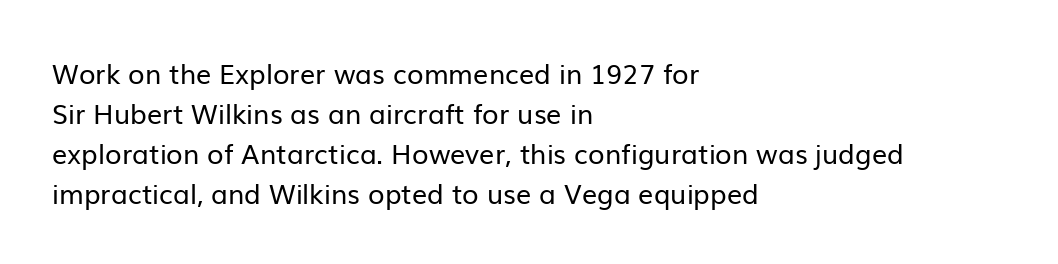
Q: Is the text bold? A: No.
Q: Is the text italic (slanted)? A: No, it is upright.
Q: Is the text underlined? A: No.
Q: How is the paragraph aligned? A: Left-aligned.
Q: Is the spacing between letters normal or unusually wide? A: Normal.
Q: Is the spacing between lines tight, normal or loose? A: Normal.
